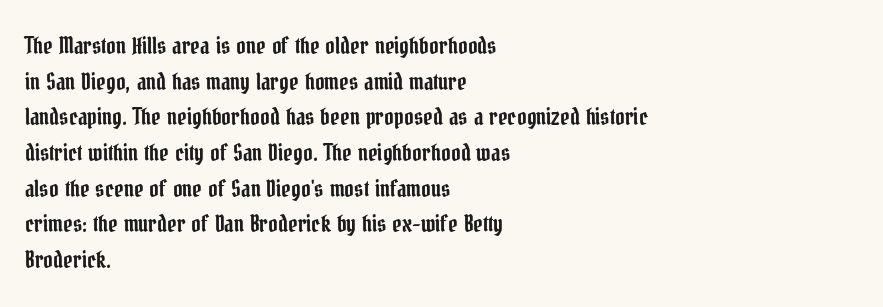
Q: Is the text italic (slanted)? A: No, it is upright.
Q: Is the text underlined? A: No.
Q: How is the paragraph aligned? A: Left-aligned.
Q: Is the spacing between letters normal or unusually wide? A: Normal.
Q: Is the spacing between lines tight, normal or loose? A: Normal.
